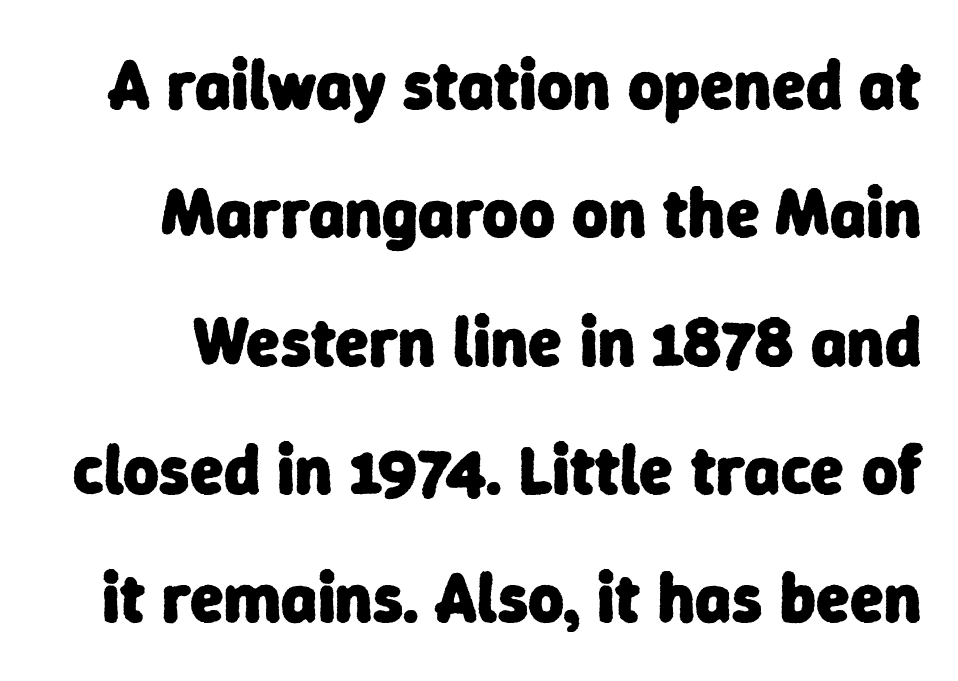
Here the glyphs are tracked normally, forming tight word shapes. This is sans-serif lettering, the kind often seen on screens and signage. The strip under each line holds only bare page. Looks like regular typesetting: each glyph gets only the width it needs.
